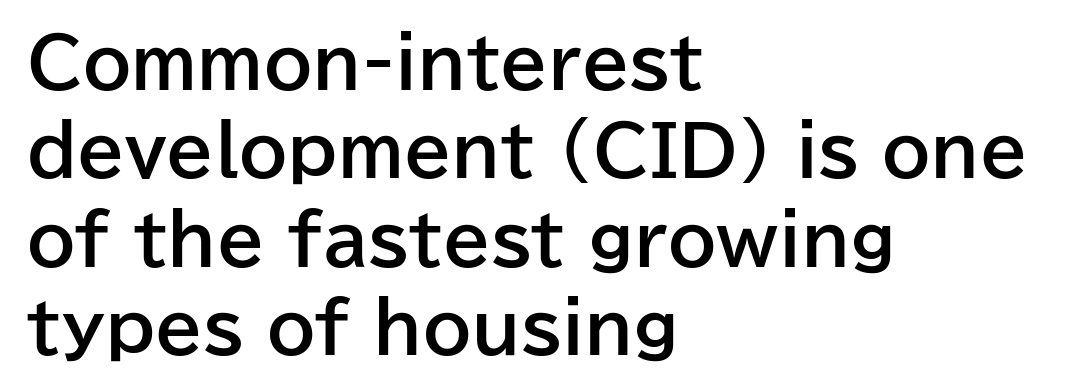
The strokes are fattened all the way to bold. Normally led — the rows are evenly, conventionally spaced. The letters sit at their default tracking, neither squeezed nor spread. Do the characters align in a grid? No, the font is proportional. The setting favours the left margin, as ordinary paragraphs usually do. No italicization has been applied; the sample stays upright.
